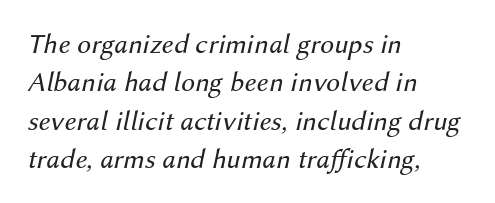
The image shows 28 px regular-weight type, italic (leaning right); set left-aligned, normal line spacing (1.37x), normal letter spacing, not underlined; medium stroke contrast and a medium x-height.
